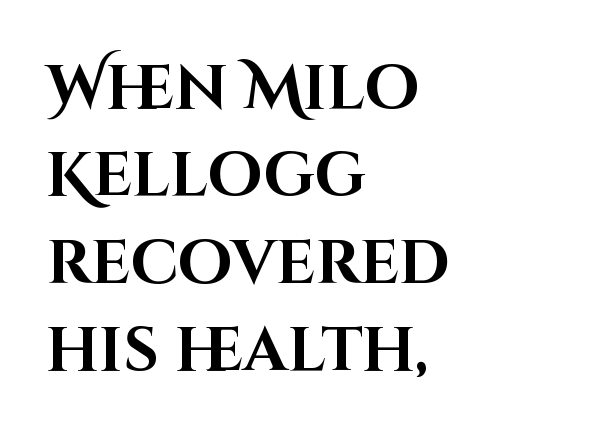
Q: Is the text bold? A: Yes.
Q: Is the text italic (slanted)? A: No, it is upright.
Q: Is the typeface a serif or a sans-serif typeface? A: Sans-serif.
Q: Is the text underlined? A: No.
Q: How is the paragraph aligned? A: Left-aligned.
Q: Is the spacing between letters normal or unusually wide? A: Normal.
Q: Is the spacing between lines tight, normal or loose? A: Normal.
Q: Width (condensed, normal, or wide)? A: Normal.
Q: Stroke contrast? A: High.
Q: x-height? A: Large.
Q: Monospaced? A: No.
